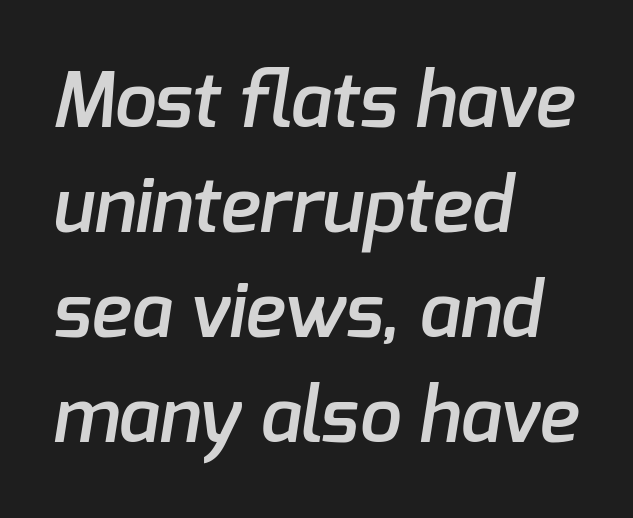
Left-aligned paragraph, ragged on the right. Does the leading feel generous? No, just average. These lines are rendered in a variable-pitch font. A bit beefed up — I'd call it semibold rather than bold. The specimen omits any rule beneath the text block's lines.
